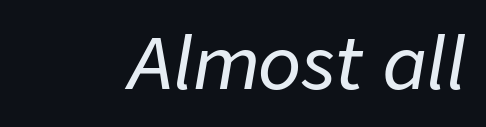
{"italic": "yes", "lean": "right", "slant_degrees": 9, "width": "normal", "stroke_contrast": "low", "x_height": "medium", "monospaced": "no", "underline": "no", "letter_spacing": "normal", "letter_spacing_em": 0.0, "glyph_px": 71}
